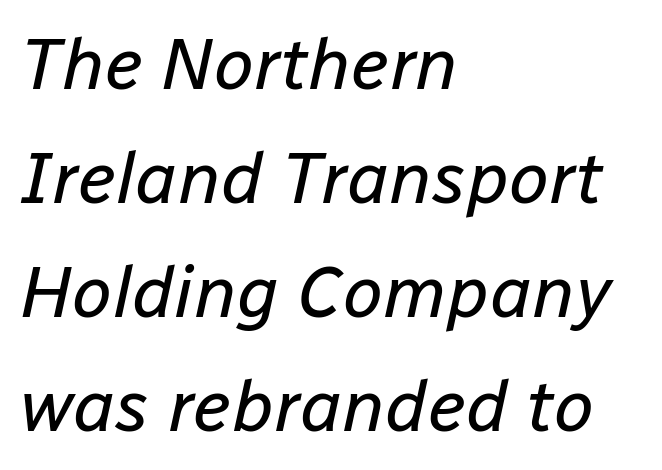
{"italic": "yes", "lean": "right", "slant_degrees": 12, "bold": "no", "weight": "regular", "width": "normal", "stroke_contrast": "low", "x_height": "medium", "monospaced": "no", "underline": "no", "align": "left", "line_spacing": "normal", "line_spacing_ratio": 1.56, "letter_spacing": "normal", "letter_spacing_em": 0.0, "glyph_px": 73}
